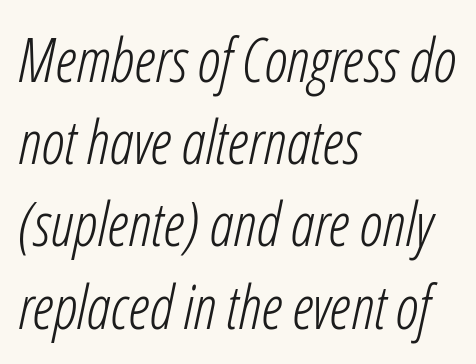
Q: Is the text bold? A: No.
Q: Is the text italic (slanted)? A: Yes, it leans right by about 12 degrees.
Q: Is the text underlined? A: No.
Q: How is the paragraph aligned? A: Left-aligned.
Q: Is the spacing between letters normal or unusually wide? A: Normal.
Q: Is the spacing between lines tight, normal or loose? A: Normal.
Q: Width (condensed, normal, or wide)? A: Condensed.
Q: Stroke contrast? A: Low.
Q: x-height? A: Medium.
Q: Monospaced? A: No.
